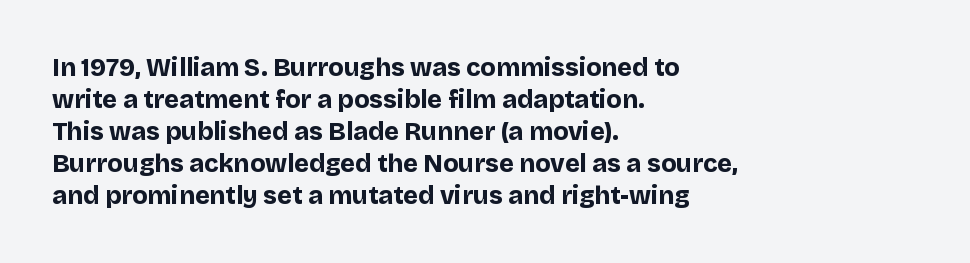
{"italic": "no", "bold": "yes", "underline": "no", "align": "left", "line_spacing": "normal", "line_spacing_ratio": 1.28, "letter_spacing": "normal", "letter_spacing_em": 0.0, "glyph_px": 25}
